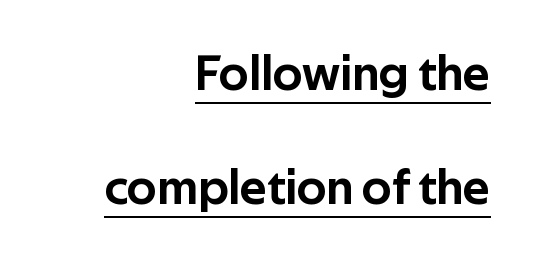
{"serif": "no", "italic": "no", "width": "normal", "stroke_contrast": "low", "x_height": "medium", "monospaced": "no", "underline": "yes", "align": "right", "line_spacing": "loose", "line_spacing_ratio": 2.29, "letter_spacing": "normal", "letter_spacing_em": 0.0, "glyph_px": 50}
